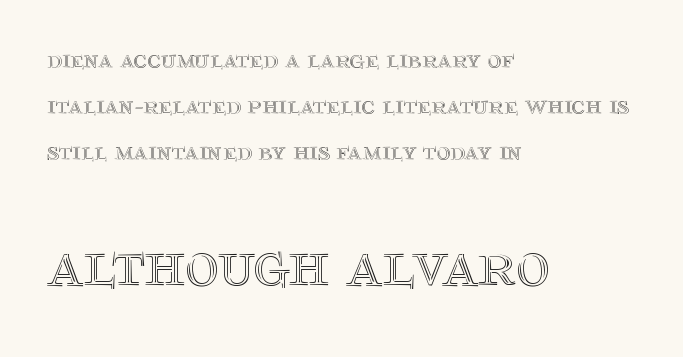
Type size steps up from the first block to the second. The space directly below the letters is spotless. Posture: straight, roman, zero tilt. How are the letters spaced? Ordinarily, with no added tracking.
